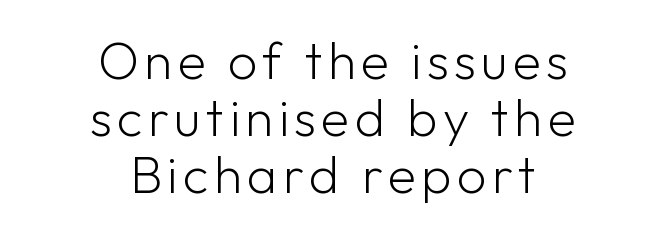
The image shows 52 px light sans-serif type, upright; set centered, tight line spacing (1.1x), not underlined; low stroke contrast and a medium x-height.
